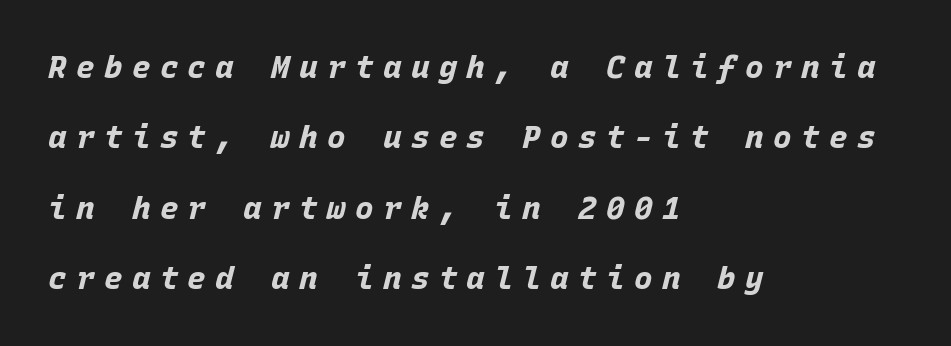
{"italic": "yes", "lean": "right", "slant_degrees": 15, "bold": "yes", "weight": "bold", "width": "normal", "stroke_contrast": "low", "x_height": "large", "monospaced": "yes", "underline": "no", "align": "left", "line_spacing": "loose", "line_spacing_ratio": 2.27, "letter_spacing": "wide", "letter_spacing_em": 0.3, "glyph_px": 31}
